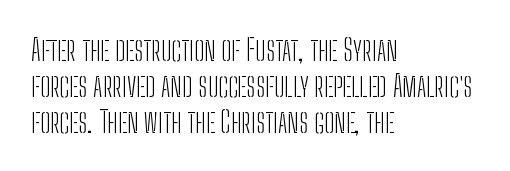
Q: Is the text bold? A: No.
Q: Is the text italic (slanted)? A: No, it is upright.
Q: Is the typeface a serif or a sans-serif typeface? A: Sans-serif.
Q: Is the text underlined? A: No.
Q: How is the paragraph aligned? A: Left-aligned.
Q: Is the spacing between letters normal or unusually wide? A: Normal.
Q: Width (condensed, normal, or wide)? A: Condensed.
Q: Stroke contrast? A: Low.
Q: x-height? A: Medium.
Q: Monospaced? A: No.
